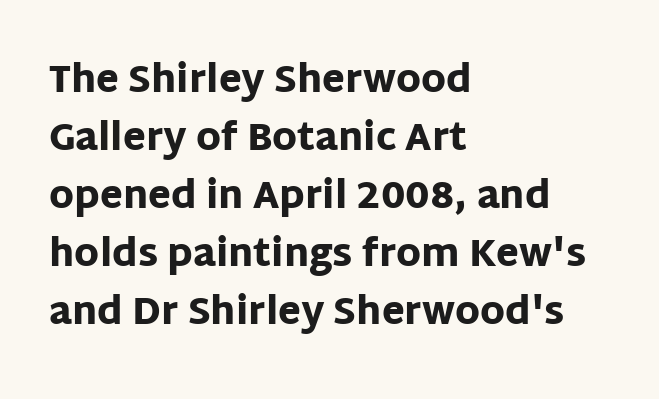
The image shows 37 px heavy sans-serif type, upright; set left-aligned, normal line spacing (1.57x), normal letter spacing, not underlined; low stroke contrast and a large x-height.
